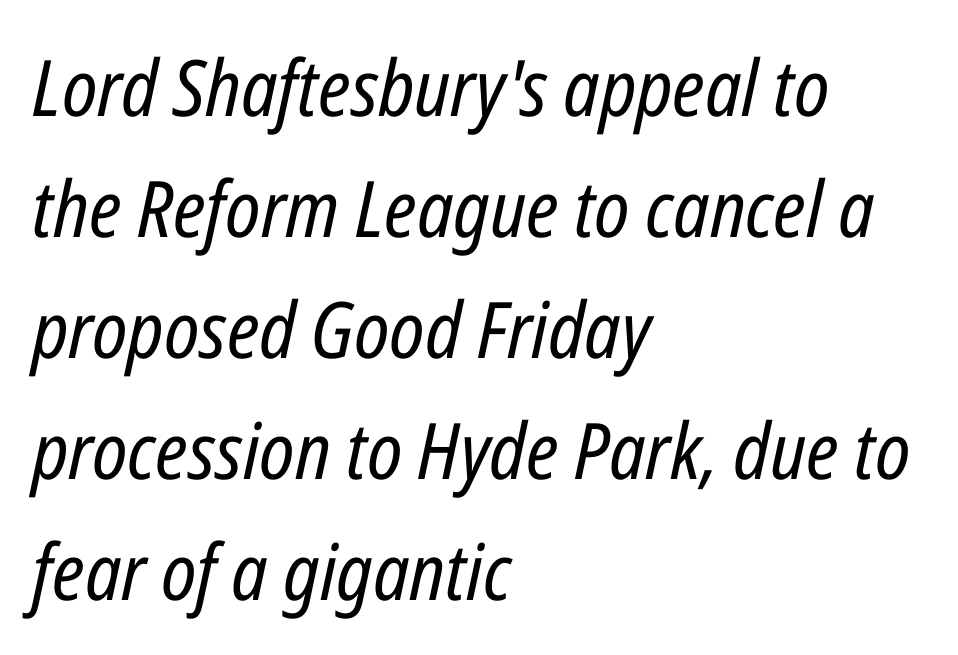
Q: Is the text bold? A: No.
Q: Is the text italic (slanted)? A: Yes, it leans right by about 12 degrees.
Q: Is the text underlined? A: No.
Q: How is the paragraph aligned? A: Left-aligned.
Q: Is the spacing between letters normal or unusually wide? A: Normal.
Q: Is the spacing between lines tight, normal or loose? A: Normal.
Q: Width (condensed, normal, or wide)? A: Condensed.
Q: Stroke contrast? A: Low.
Q: x-height? A: Medium.
Q: Monospaced? A: No.
